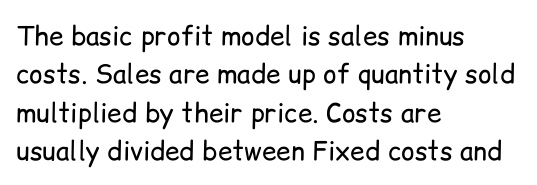
{"italic": "no", "bold": "no", "underline": "no", "align": "left", "line_spacing": "normal", "line_spacing_ratio": 1.48, "letter_spacing": "normal", "letter_spacing_em": 0.0, "glyph_px": 26}
